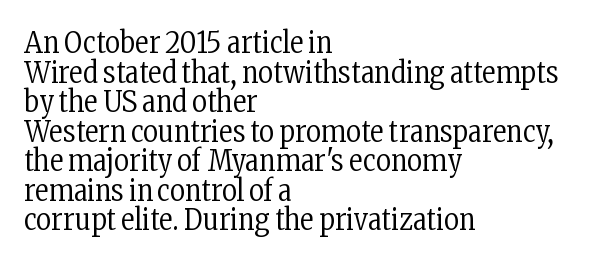
Q: Is the text bold? A: No.
Q: Is the text italic (slanted)? A: No, it is upright.
Q: Is the typeface a serif or a sans-serif typeface? A: Serif.
Q: Is the text underlined? A: No.
Q: How is the paragraph aligned? A: Left-aligned.
Q: Is the spacing between letters normal or unusually wide? A: Normal.
Q: Is the spacing between lines tight, normal or loose? A: Tight.
Q: Width (condensed, normal, or wide)? A: Condensed.
Q: Stroke contrast? A: Low.
Q: x-height? A: Medium.
Q: Monospaced? A: No.
